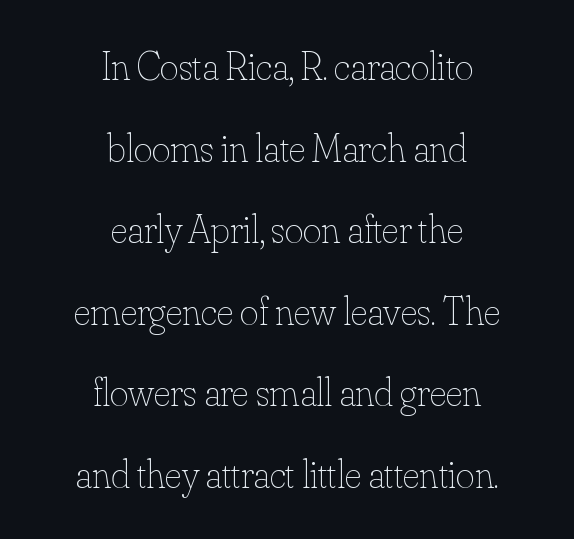
The face looks like a standard text weight, possibly lighter. The gap between lines stays unmarked. Posture: straight, roman, zero tilt. Compared with typical body copy, the letter spacing here is the same. The rendering positions every line midway between the sides.
